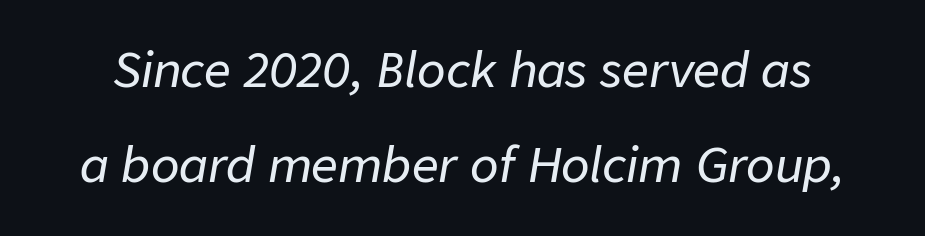
Q: Is the text italic (slanted)? A: Yes, it leans right by about 9 degrees.
Q: Is the text underlined? A: No.
Q: Is the spacing between letters normal or unusually wide? A: Normal.
Q: Is the spacing between lines tight, normal or loose? A: Loose.
Q: Width (condensed, normal, or wide)? A: Normal.
Q: Stroke contrast? A: Low.
Q: x-height? A: Medium.
Q: Monospaced? A: No.
